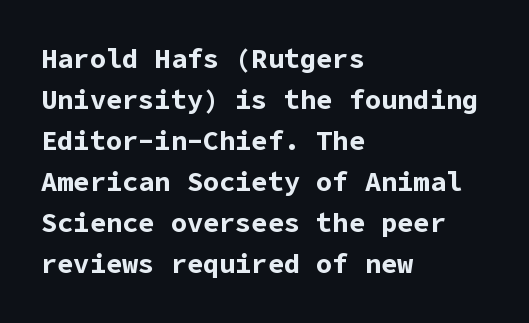
Line beginnings align vertically; line endings do not. Between one letter and the next there's only the usual sliver of space. Notice how descenders clear the ascenders below comfortably — that's standard leading. Does the lettering tilt? It doesn't — this is upright. Letters rest on an invisible, unmarked baseline.
